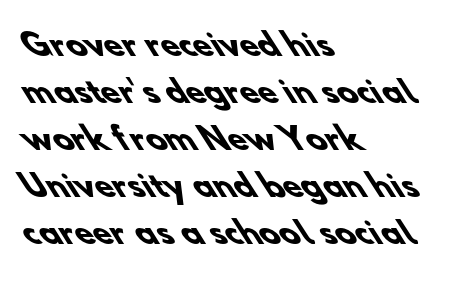
Classification — sans serif. The gap between lines stays unmarked. The letters advance in unequal steps, a hallmark of proportional type. Compared with typical paragraphs, the rows here are spaced about the same. These lines are set flush left with a ragged right edge.
